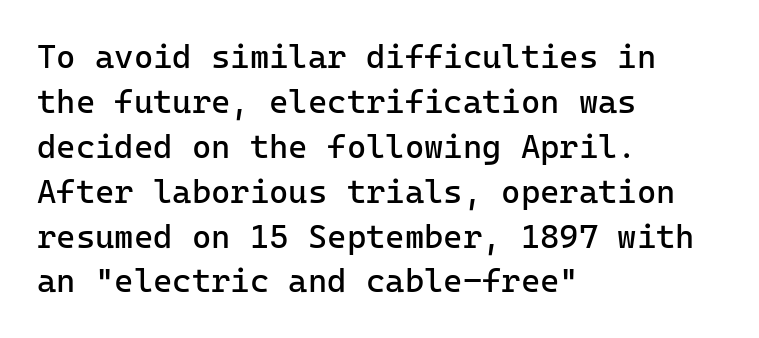
The image shows 33 px regular-weight sans-serif type, upright, monospaced; set left-aligned, normal line spacing (1.36x), normal letter spacing, not underlined; low stroke contrast and a medium x-height.
